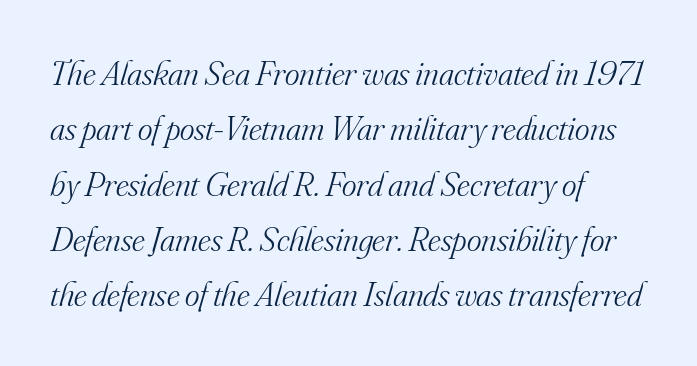
{"serif": "yes", "italic": "yes", "lean": "right", "slant_degrees": 16, "bold": "no", "weight": "light", "width": "normal", "stroke_contrast": "medium", "x_height": "small", "monospaced": "no", "underline": "no", "align": "left", "line_spacing": "normal", "line_spacing_ratio": 1.58, "letter_spacing": "normal", "letter_spacing_em": 0.0, "glyph_px": 35}
